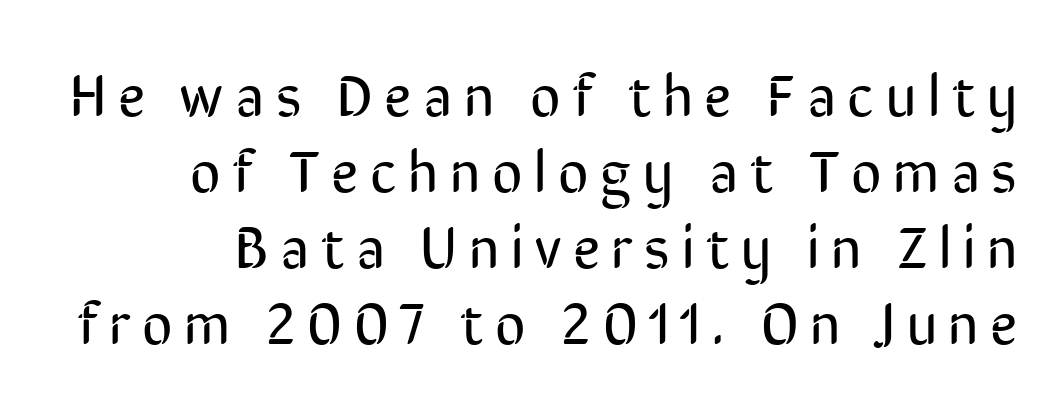
Decoration check: the copy has no underline. You can tell it's not italic because the verticals are truly vertical. You can tell from the bare stems that sans-serif type was used. Successive baselines arrive at the customary interval. The face looks like a standard text weight, possibly lighter. Glyph-to-glyph distance is far greater than everyday printed text.
